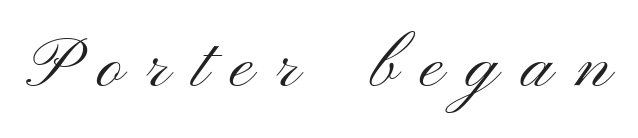
Is the letter spacing exaggerated? Yes — the characters are pushed far apart. Summary of weight: not heavy and not bold. The glyphs in this specimen are sans serif. Underline: absent.
